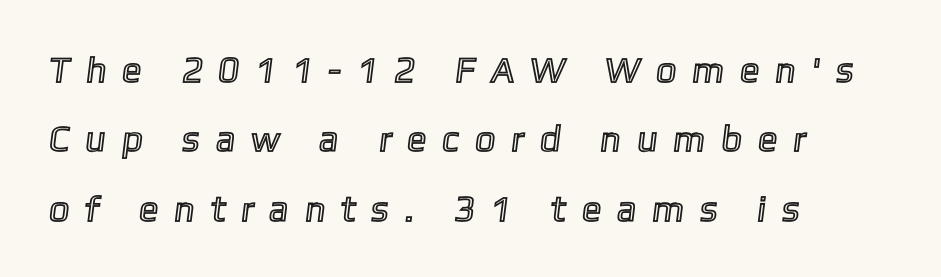
{"width": "normal", "x_height": "medium", "monospaced": "no", "underline": "no", "align": "left", "line_spacing": "loose", "line_spacing_ratio": 1.93, "letter_spacing": "wide", "letter_spacing_em": 0.44, "glyph_px": 36}
